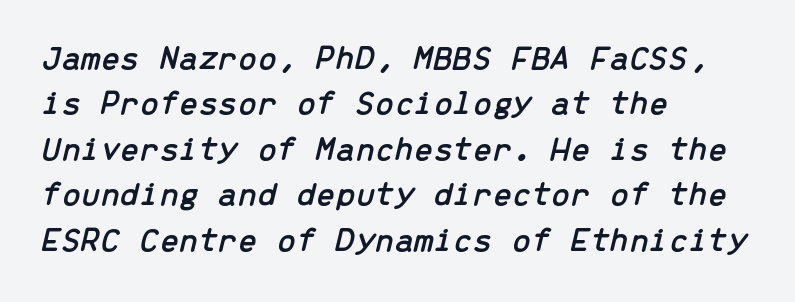
Q: Is the text italic (slanted)? A: Yes, it leans right by about 13 degrees.
Q: Is the text underlined? A: No.
Q: How is the paragraph aligned? A: Left-aligned.
Q: Is the spacing between letters normal or unusually wide? A: Normal.
Q: Is the spacing between lines tight, normal or loose? A: Normal.
Q: Width (condensed, normal, or wide)? A: Normal.
Q: Stroke contrast? A: Low.
Q: x-height? A: Medium.
Q: Monospaced? A: Yes.
